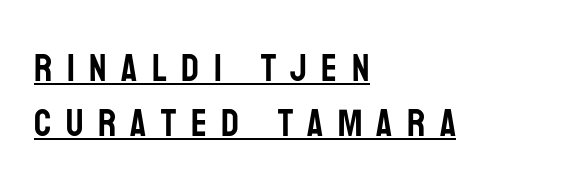
Q: Is the text italic (slanted)? A: No, it is upright.
Q: Is the typeface a serif or a sans-serif typeface? A: Sans-serif.
Q: Is the text underlined? A: Yes.
Q: How is the paragraph aligned? A: Left-aligned.
Q: Is the spacing between letters normal or unusually wide? A: Unusually wide.
Q: Is the spacing between lines tight, normal or loose? A: Normal.
Q: Width (condensed, normal, or wide)? A: Condensed.
Q: Stroke contrast? A: Low.
Q: x-height? A: Large.
Q: Monospaced? A: No.
